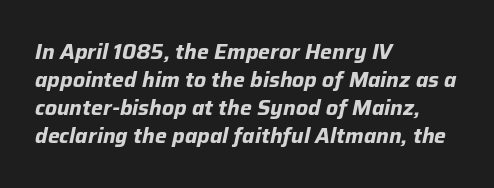
If you drew a ruler down the left edge, every line would touch it. If you measured baseline to baseline, you'd find a middling distance. Plenty of ink on the page — the face is bold. Underline: absent. Default kerning and tracking; the words read as compact shapes. If you drew a line through each stem, it would be angled.
